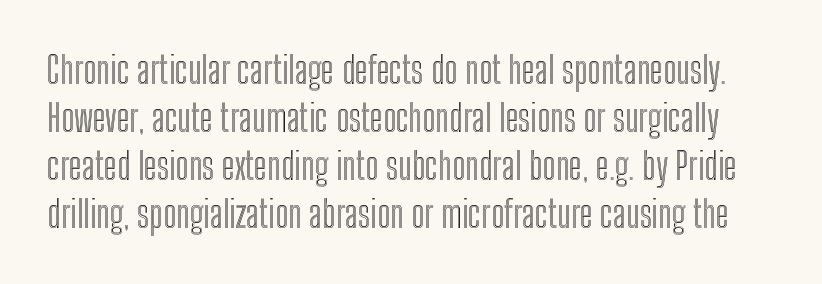
The image shows 37 px condensed type, upright; set normal line spacing (1.3x), normal letter spacing, not underlined; a medium x-height.
